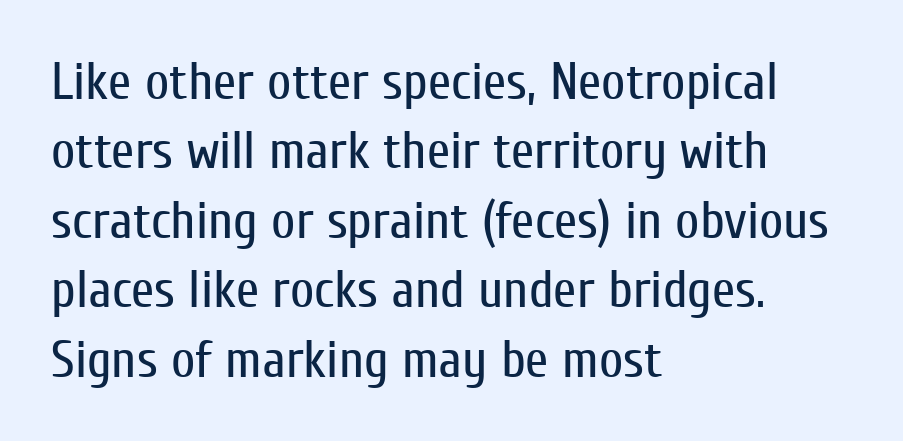
{"serif": "no", "italic": "no", "bold": "no", "weight": "regular", "width": "condensed", "stroke_contrast": "low", "x_height": "medium", "monospaced": "no", "underline": "no", "align": "left", "line_spacing": "normal", "line_spacing_ratio": 1.31, "letter_spacing": "normal", "letter_spacing_em": 0.0, "glyph_px": 53}
